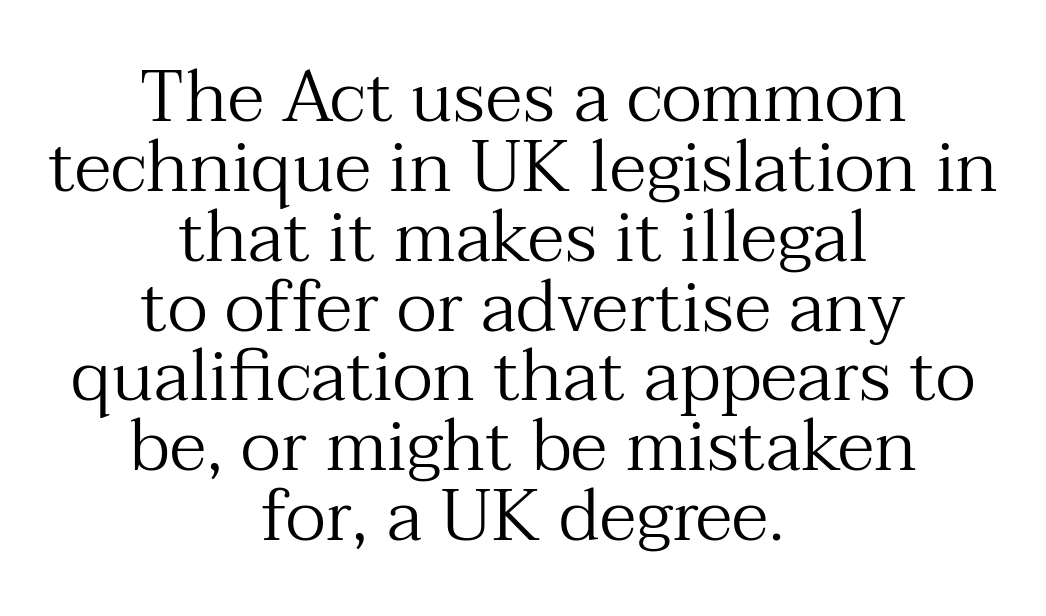
{"serif": "yes", "italic": "no", "bold": "no", "weight": "regular", "width": "normal", "stroke_contrast": "medium", "x_height": "medium", "monospaced": "no", "underline": "no", "align": "center", "line_spacing": "tight", "line_spacing_ratio": 0.97, "letter_spacing": "normal", "letter_spacing_em": 0.0, "glyph_px": 72}
